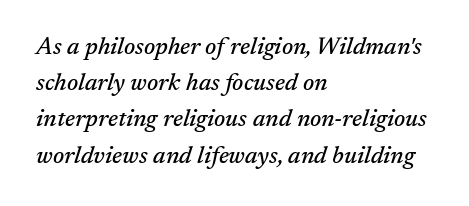
Q: Is the text italic (slanted)? A: Yes, it leans right by about 17 degrees.
Q: Is the text underlined? A: No.
Q: How is the paragraph aligned? A: Left-aligned.
Q: Is the spacing between letters normal or unusually wide? A: Normal.
Q: Is the spacing between lines tight, normal or loose? A: Normal.
